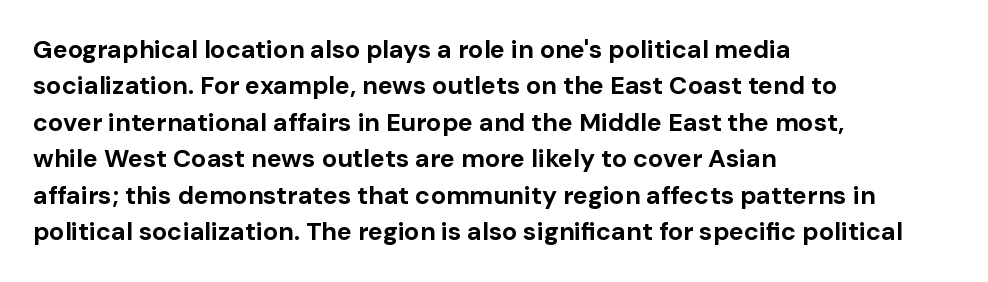
Q: Is the text bold? A: Yes.
Q: Is the text italic (slanted)? A: No, it is upright.
Q: Is the text underlined? A: No.
Q: How is the paragraph aligned? A: Left-aligned.
Q: Is the spacing between letters normal or unusually wide? A: Normal.
Q: Is the spacing between lines tight, normal or loose? A: Normal.
